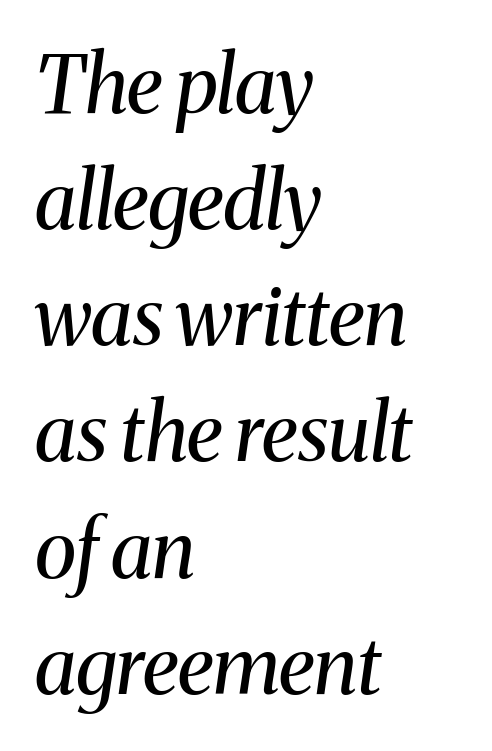
Q: Is the text bold? A: No.
Q: Is the text italic (slanted)? A: Yes, it leans right by about 8 degrees.
Q: Is the typeface a serif or a sans-serif typeface? A: Serif.
Q: Is the text underlined? A: No.
Q: How is the paragraph aligned? A: Left-aligned.
Q: Is the spacing between letters normal or unusually wide? A: Normal.
Q: Is the spacing between lines tight, normal or loose? A: Normal.
Q: Width (condensed, normal, or wide)? A: Normal.
Q: Stroke contrast? A: Medium.
Q: x-height? A: Medium.
Q: Monospaced? A: No.
